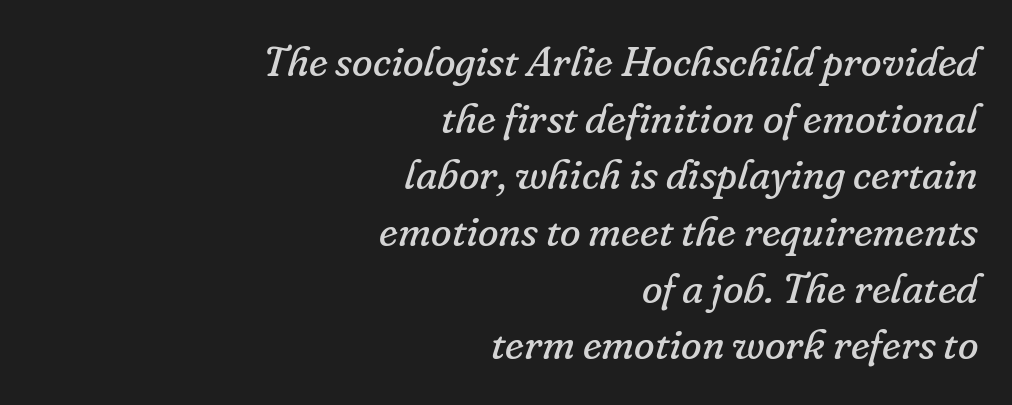
Q: Is the text bold? A: No.
Q: Is the text italic (slanted)? A: Yes, it leans right by about 16 degrees.
Q: Is the typeface a serif or a sans-serif typeface? A: Serif.
Q: Is the text underlined? A: No.
Q: How is the paragraph aligned? A: Right-aligned.
Q: Is the spacing between letters normal or unusually wide? A: Normal.
Q: Is the spacing between lines tight, normal or loose? A: Normal.
Q: Width (condensed, normal, or wide)? A: Normal.
Q: Stroke contrast? A: Low.
Q: x-height? A: Small.
Q: Monospaced? A: No.
